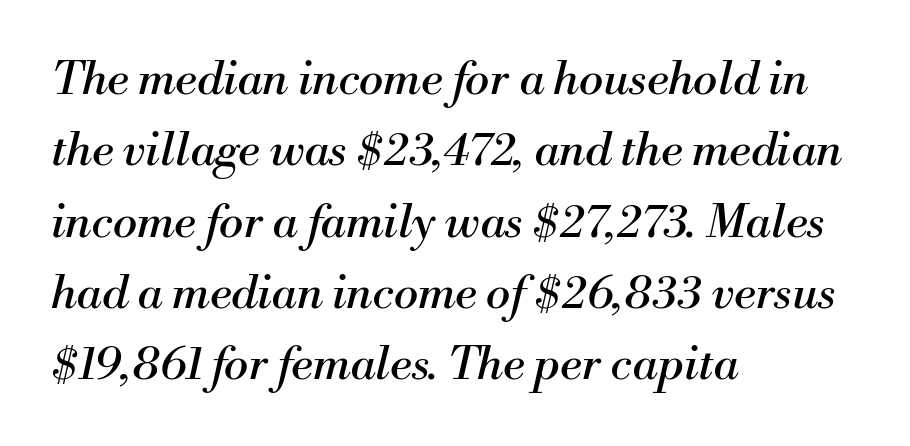
Q: Is the text bold? A: No.
Q: Is the text italic (slanted)? A: Yes, it leans right by about 13 degrees.
Q: Is the typeface a serif or a sans-serif typeface? A: Serif.
Q: Is the text underlined? A: No.
Q: How is the paragraph aligned? A: Left-aligned.
Q: Is the spacing between letters normal or unusually wide? A: Normal.
Q: Is the spacing between lines tight, normal or loose? A: Normal.
Q: Width (condensed, normal, or wide)? A: Normal.
Q: Stroke contrast? A: Medium.
Q: x-height? A: Small.
Q: Monospaced? A: No.
